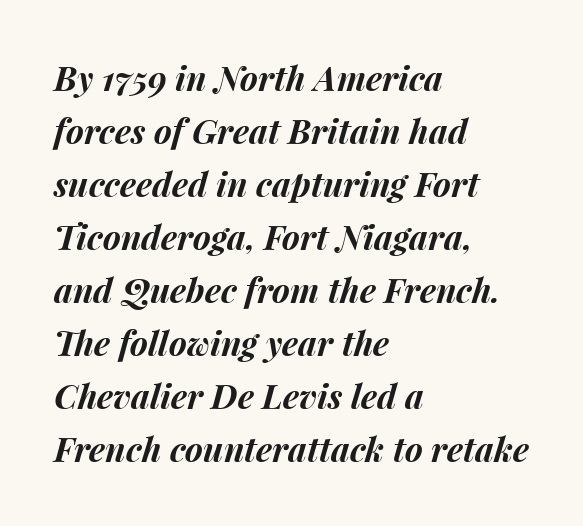
{"italic": "yes", "lean": "right", "slant_degrees": 15, "bold": "yes", "weight": "bold", "width": "normal", "stroke_contrast": "medium", "x_height": "medium", "monospaced": "no", "underline": "no", "align": "left", "line_spacing": "normal", "line_spacing_ratio": 1.56, "letter_spacing": "normal", "letter_spacing_em": 0.0, "glyph_px": 34}
